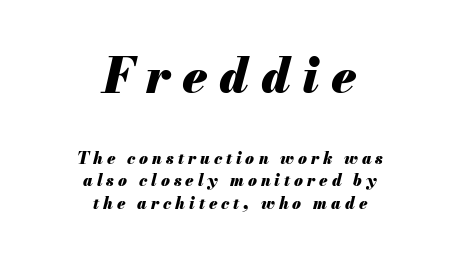
Q: Is the text bold? A: Yes.
Q: Is the text italic (slanted)? A: Yes, it leans right by about 13 degrees.
Q: Is the text underlined? A: No.
Q: How is the paragraph aligned? A: Centered.
Q: Is the spacing between letters normal or unusually wide? A: Unusually wide.
Q: Is the spacing between lines tight, normal or loose? A: Normal.
Q: Which block of text is set in a larger size, the first (top) or the second (bottom)? A: The first (top) one.
Q: Width (condensed, normal, or wide)? A: Normal.
Q: Stroke contrast? A: Medium.
Q: x-height? A: Small.
Q: Monospaced? A: No.
